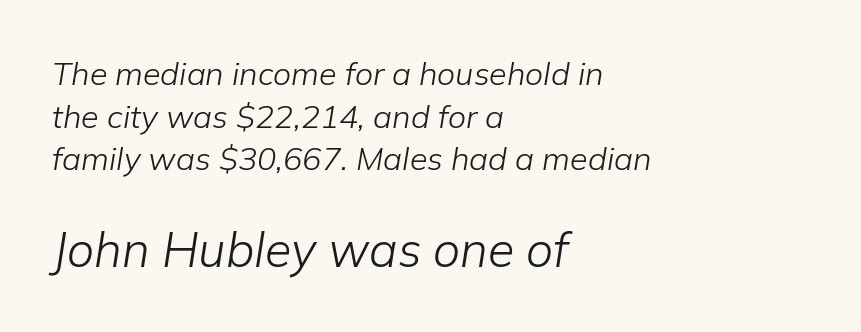
Compared with ordinary roman type, these characters are visibly tilted. Nobody touched the tracking dial on this one. Clear beneath every line of the passage. Caption: upper text group reduced, lower text group enlarged.
